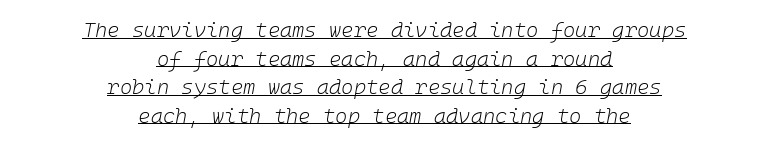
{"italic": "yes", "lean": "right", "slant_degrees": 10, "bold": "no", "underline": "yes", "align": "center", "line_spacing": "normal", "line_spacing_ratio": 1.36, "letter_spacing": "normal", "letter_spacing_em": 0.0, "glyph_px": 21}
